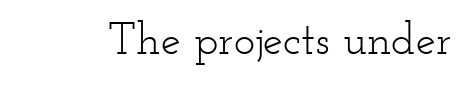
{"serif": "yes", "italic": "no", "bold": "no", "weight": "light", "width": "wide", "stroke_contrast": "low", "x_height": "small", "monospaced": "no", "underline": "no", "letter_spacing": "normal", "letter_spacing_em": 0.0, "glyph_px": 45}
